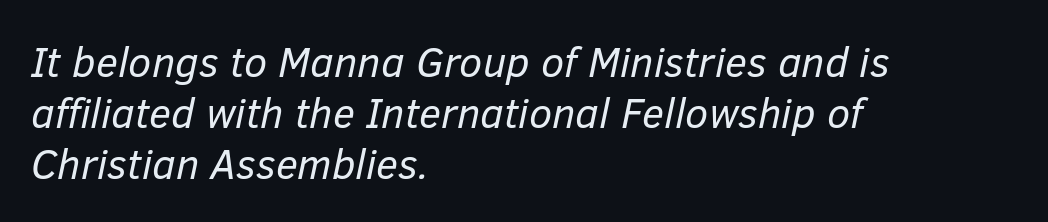
{"italic": "yes", "lean": "right", "slant_degrees": 12, "bold": "no", "weight": "regular", "width": "normal", "stroke_contrast": "low", "x_height": "medium", "monospaced": "no", "underline": "no", "align": "left", "line_spacing_ratio": 1.21, "letter_spacing": "normal", "letter_spacing_em": 0.0, "glyph_px": 42}
